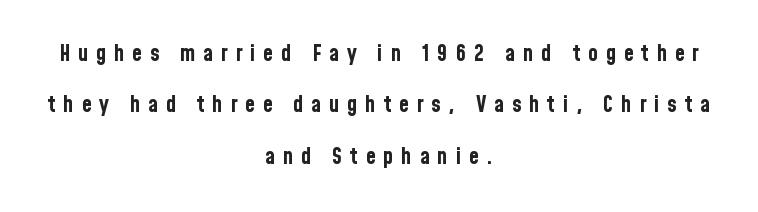
The image shows 23 px bold type, upright; set centered, loose line spacing (2.23x), unusually wide letter spacing (+0.33 em), not underlined.
